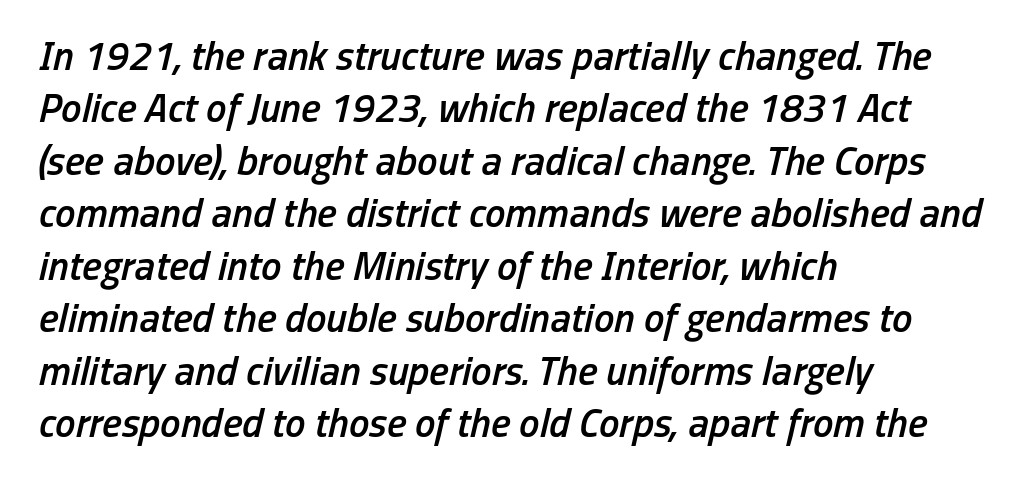
As a designer I'd log this as weight 600, semibold. Honestly, the letter spacing is just normal — you wouldn't notice it. Characters are canted at an angle relative to the baseline's perpendicular. Here the designer chose a conventional face with non-uniform glyph widths. Each row of text sits above clean, open space. These lines sit exactly where default settings would place them.
